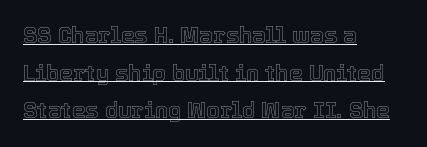
The rag falls on the right side of this text block. Standard letterfit; no display-style spreading of the glyphs. Posture: upright roman. The sample's only ornament is a line tracing under the words.
